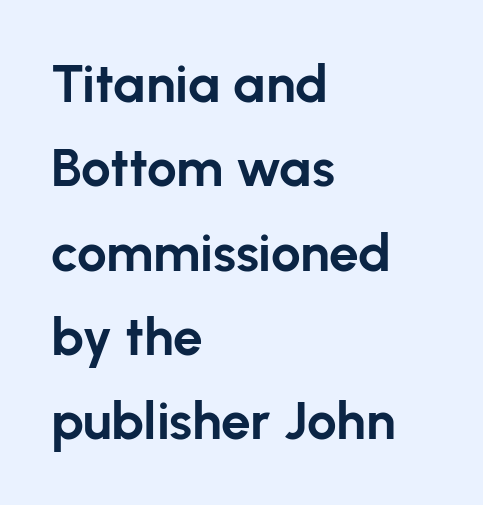
{"serif": "no", "italic": "no", "bold": "yes", "weight": "bold", "width": "normal", "stroke_contrast": "low", "x_height": "medium", "monospaced": "no", "underline": "no", "align": "left", "line_spacing": "normal", "line_spacing_ratio": 1.59, "letter_spacing": "normal", "letter_spacing_em": 0.0, "glyph_px": 53}
